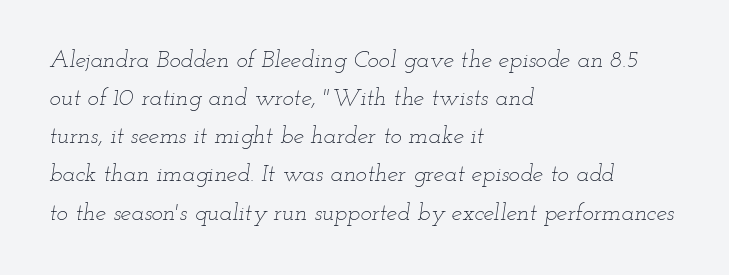
These lines are set flush left with a ragged right edge. The baseline area is clear. The line-height multiplier appears to be the usual default. The specimen reads as italic at a glance. No heavy texture on the line: the type isn't bold.
